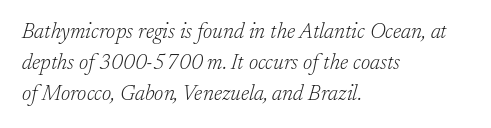
{"italic": "yes", "lean": "right", "slant_degrees": 17, "bold": "no", "underline": "no", "align": "left", "line_spacing": "normal", "line_spacing_ratio": 1.47, "letter_spacing": "normal", "letter_spacing_em": 0.0, "glyph_px": 21}
